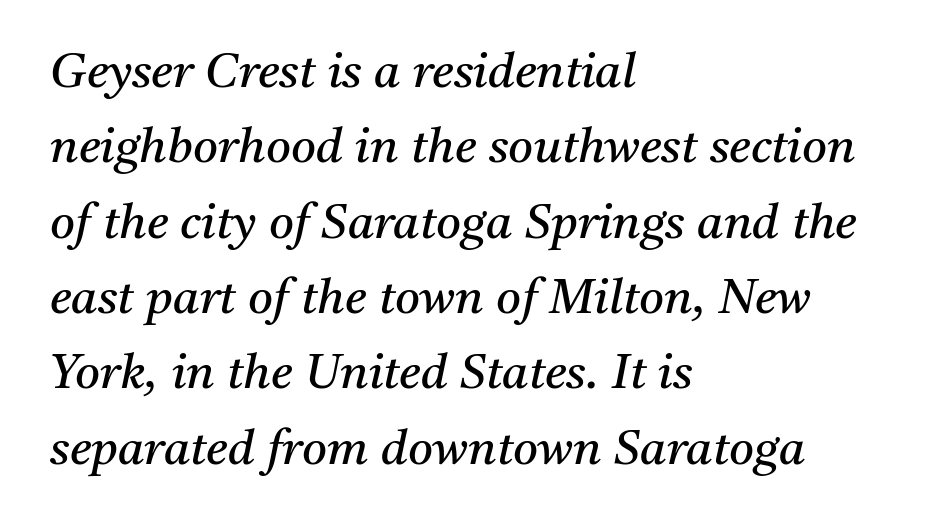
The image shows 48 px regular-weight serif type, italic (leaning right); set left-aligned, normal line spacing (1.57x), normal letter spacing, not underlined; medium stroke contrast and a medium x-height.
